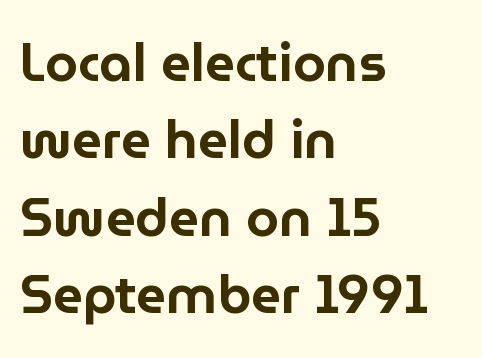
Is the block centered? No — it sits flush against the left margin. Leading: standard. Underline: absent. The letters stand upright; this is a roman face.
